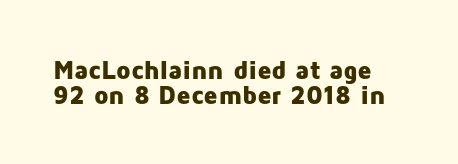
Standard letterfit; no display-style spreading of the glyphs. Type without underlining. Each glyph is drawn with heavy, bold strokes. Notice how the stems are strictly vertical — no italics here. Baseline-to-baseline distance is barely more than the letter height.
